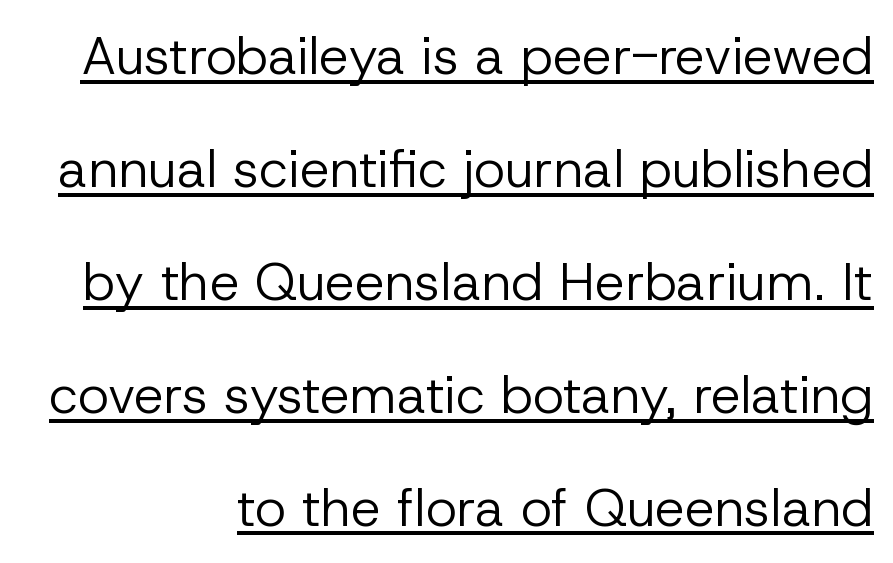
Q: Is the text bold? A: No.
Q: Is the text italic (slanted)? A: No, it is upright.
Q: Is the typeface a serif or a sans-serif typeface? A: Sans-serif.
Q: Is the text underlined? A: Yes.
Q: How is the paragraph aligned? A: Right-aligned.
Q: Is the spacing between letters normal or unusually wide? A: Normal.
Q: Is the spacing between lines tight, normal or loose? A: Loose.
Q: Width (condensed, normal, or wide)? A: Normal.
Q: Stroke contrast? A: Low.
Q: x-height? A: Medium.
Q: Monospaced? A: No.
